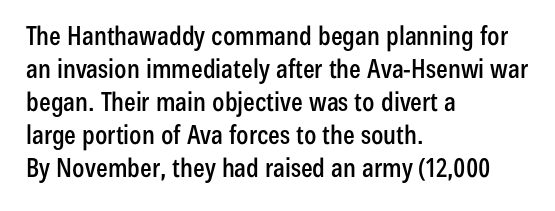
Q: Is the text italic (slanted)? A: No, it is upright.
Q: Is the text underlined? A: No.
Q: How is the paragraph aligned? A: Left-aligned.
Q: Is the spacing between letters normal or unusually wide? A: Normal.
Q: Is the spacing between lines tight, normal or loose? A: Normal.
